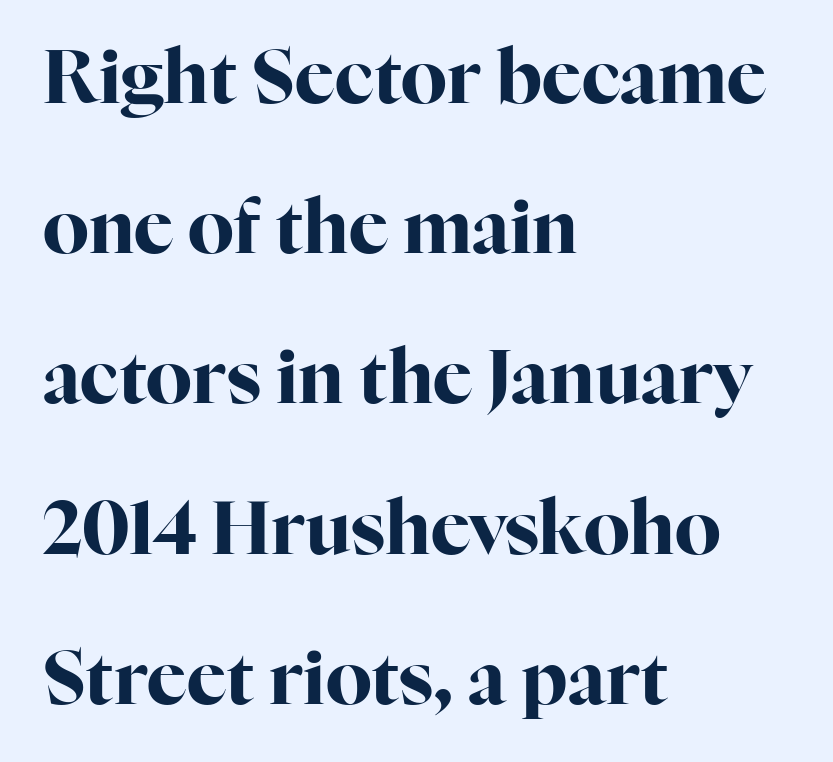
The image shows 74 px bold serif type, upright; set left-aligned, loose line spacing (2.03x), normal letter spacing, not underlined; high stroke contrast and a medium x-height.
